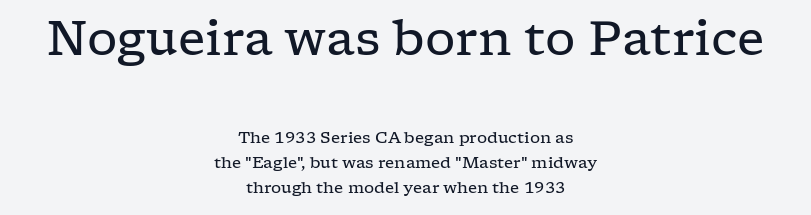
{"serif": "yes", "italic": "no", "bold": "no", "weight": "regular", "width": "wide", "stroke_contrast": "low", "x_height": "medium", "monospaced": "no", "underline": "no", "align": "center", "line_spacing": "normal", "line_spacing_ratio": 1.54, "letter_spacing": "normal", "letter_spacing_em": 0.0, "larger_block": "first", "size_ratio": 3.0, "glyph_px": 48}
